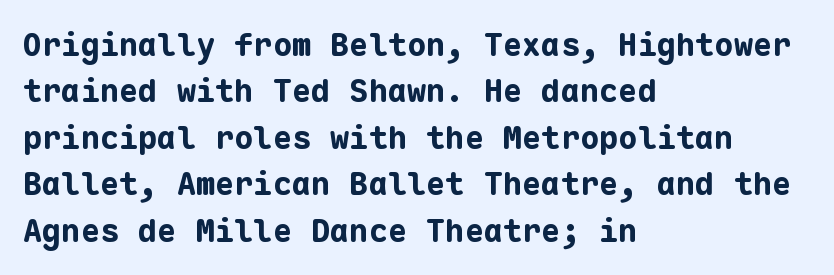
The image shows 32 px bold sans-serif type, upright, monospaced; set left-aligned, normal line spacing (1.45x), normal letter spacing, not underlined; low stroke contrast and a medium x-height.
